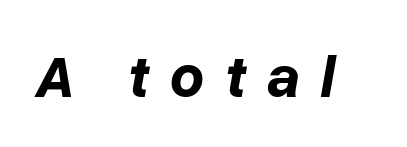
Weight check: bold — yes, fully. There's an unmistakable incline to the writing here. Descender tails drop into unmarked territory. There is plenty of visible air inserted between adjacent glyphs. These lines are rendered in a variable-pitch font.
